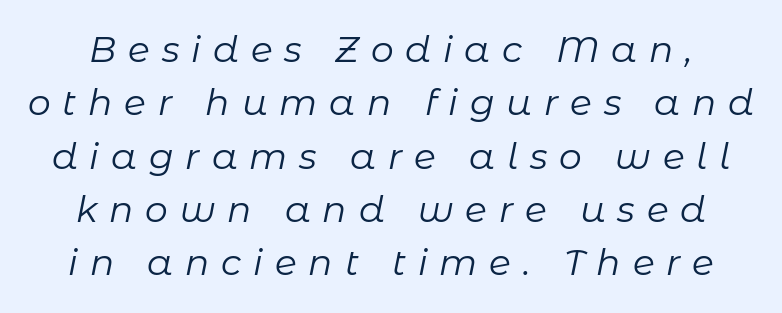
Q: Is the text bold? A: No.
Q: Is the text italic (slanted)? A: Yes, it leans right by about 11 degrees.
Q: Is the text underlined? A: No.
Q: Is the spacing between letters normal or unusually wide? A: Unusually wide.
Q: Is the spacing between lines tight, normal or loose? A: Normal.
Q: Width (condensed, normal, or wide)? A: Normal.
Q: Stroke contrast? A: Low.
Q: x-height? A: Medium.
Q: Monospaced? A: No.
